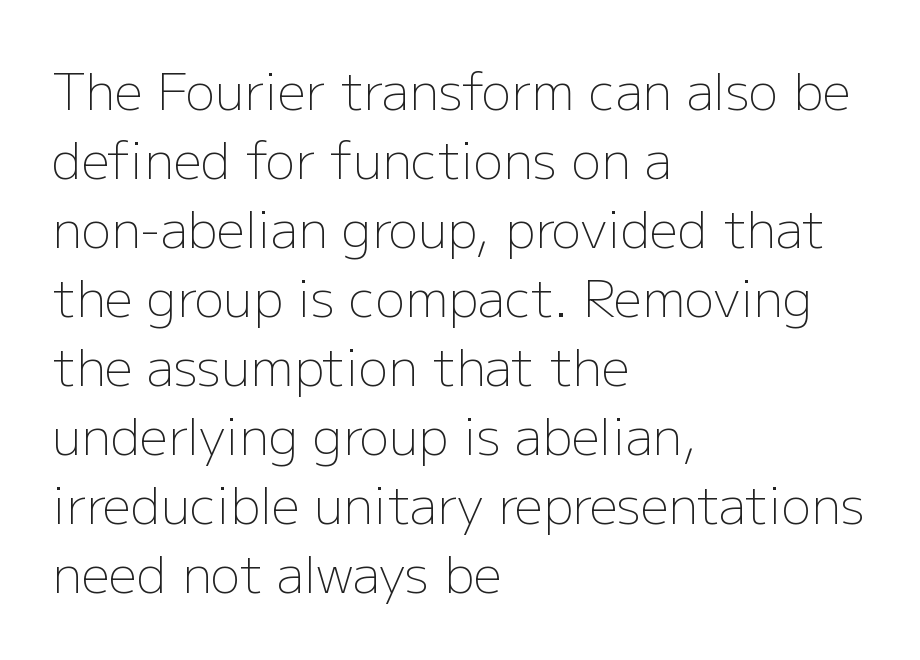
Line beginnings align vertically; line endings do not. Upright lettering throughout. Successive baselines arrive at the customary interval. This sample uses plain, unmodified letter spacing.
